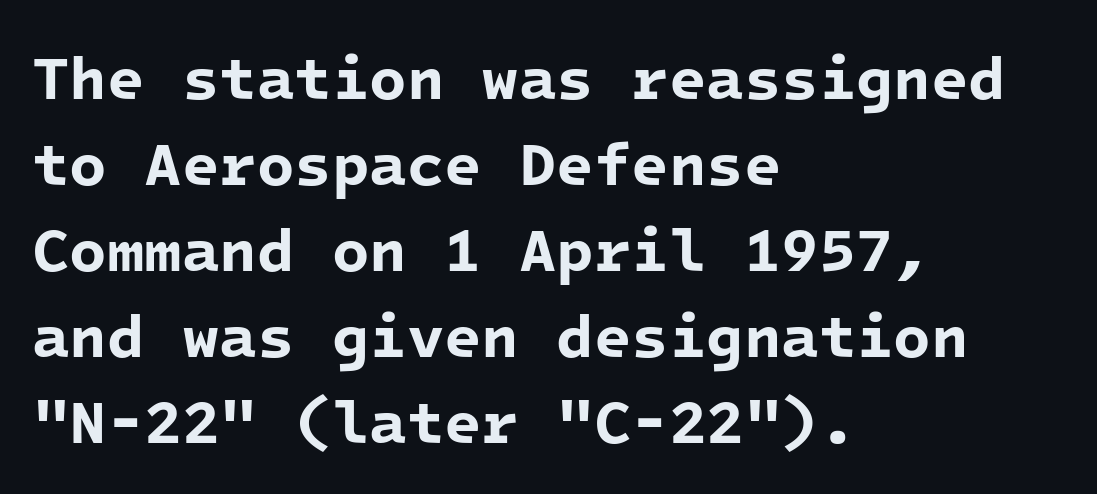
Q: Is the text bold? A: Yes.
Q: Is the typeface a serif or a sans-serif typeface? A: Sans-serif.
Q: Is the text underlined? A: No.
Q: How is the paragraph aligned? A: Left-aligned.
Q: Is the spacing between letters normal or unusually wide? A: Normal.
Q: Is the spacing between lines tight, normal or loose? A: Normal.
Q: Width (condensed, normal, or wide)? A: Normal.
Q: Stroke contrast? A: Low.
Q: x-height? A: Medium.
Q: Monospaced? A: Yes.
